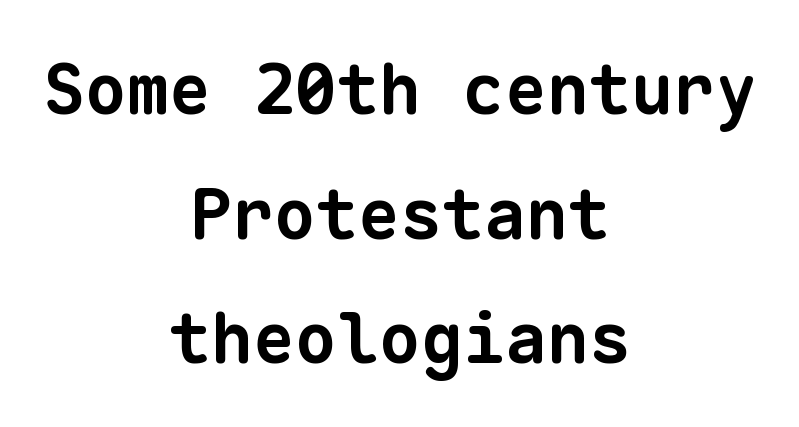
The image shows 70 px bold sans-serif type, monospaced; set centered, line spacing 1.78x, normal letter spacing, not underlined; low stroke contrast and a medium x-height.
